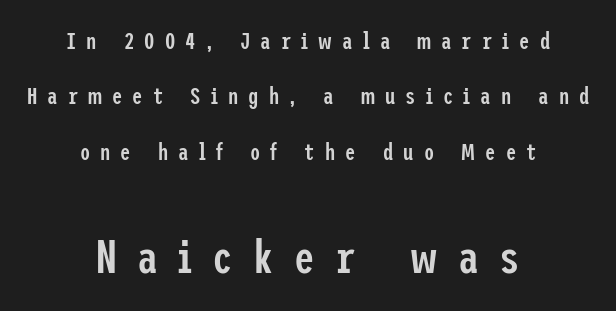
Q: Is the text bold? A: Semi-bold.
Q: Is the text italic (slanted)? A: No, it is upright.
Q: Is the typeface a serif or a sans-serif typeface? A: Sans-serif.
Q: Is the text underlined? A: No.
Q: How is the paragraph aligned? A: Centered.
Q: Is the spacing between letters normal or unusually wide? A: Unusually wide.
Q: Is the spacing between lines tight, normal or loose? A: Loose.
Q: Which block of text is set in a larger size, the first (top) or the second (bottom)? A: The second (bottom) one.
Q: Width (condensed, normal, or wide)? A: Condensed.
Q: Stroke contrast? A: Low.
Q: x-height? A: Medium.
